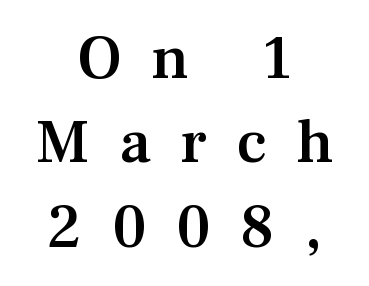
Q: Is the text bold? A: Semi-bold.
Q: Is the text italic (slanted)? A: No, it is upright.
Q: Is the typeface a serif or a sans-serif typeface? A: Serif.
Q: Is the text underlined? A: No.
Q: How is the paragraph aligned? A: Centered.
Q: Is the spacing between letters normal or unusually wide? A: Unusually wide.
Q: Is the spacing between lines tight, normal or loose? A: Normal.
Q: Width (condensed, normal, or wide)? A: Normal.
Q: Stroke contrast? A: Medium.
Q: x-height? A: Medium.
Q: Monospaced? A: No.
